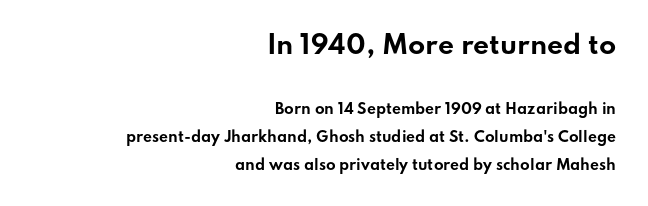
{"italic": "no", "bold": "yes", "underline": "no", "align": "right", "line_spacing": "loose", "line_spacing_ratio": 1.98, "letter_spacing": "normal", "letter_spacing_em": 0.0, "larger_block": "first", "size_ratio": 1.79, "glyph_px": 25}
